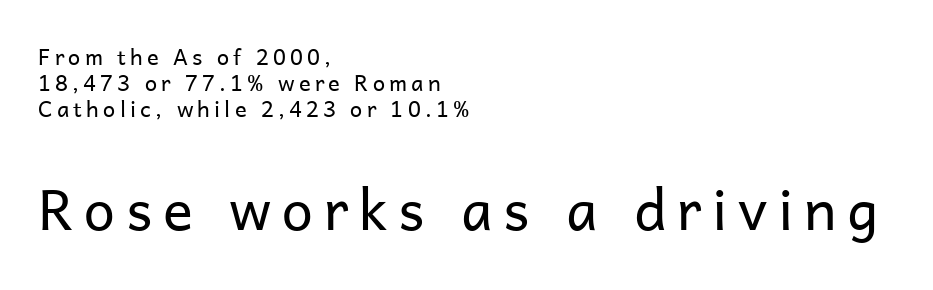
The image shows 56 px regular-weight sans-serif type, upright; set left-aligned, line spacing 1.18x, not underlined; the second (bottom) block is 2.55x larger; low stroke contrast and a medium x-height.
